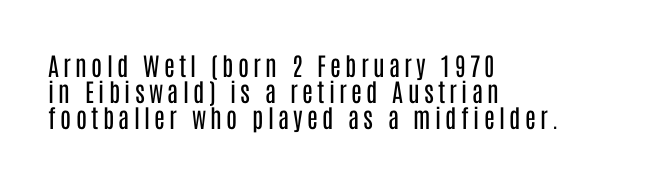
These lines are set flush left with a ragged right edge. The type sits square on the baseline with zero lean. Descenders are the only things crossing below the line. The weight tops out at a normal text grade. Summary of vertical rhythm: compact, with narrow interline spacing.
